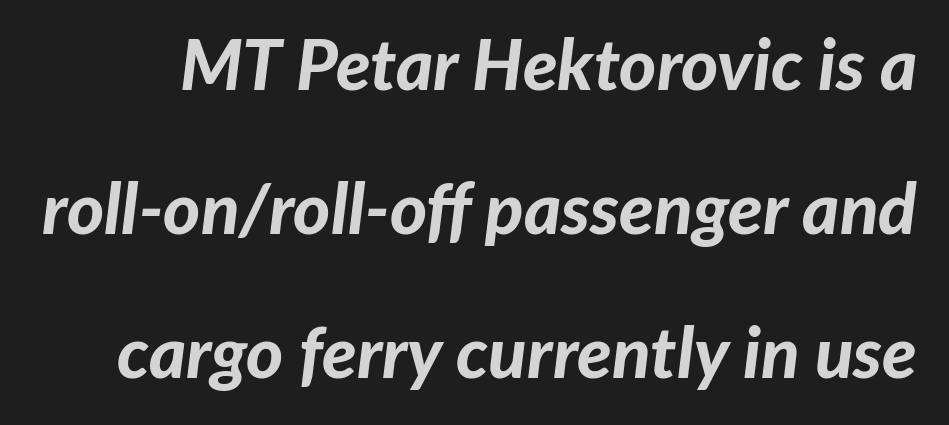
When letters slant like this, we call the style italic. No word sits above an underline. On the weight axis this lands at bold, roughly 700. Widely set lines give the paragraph a tall, airy silhouette.
